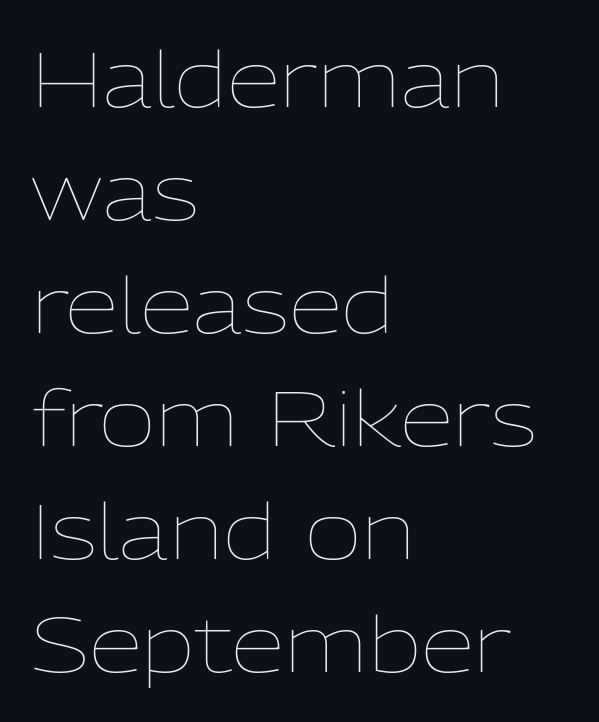
{"italic": "no", "bold": "no", "weight": "thin", "width": "normal", "stroke_contrast": "low", "x_height": "medium", "monospaced": "no", "underline": "no", "align": "left", "line_spacing": "normal", "line_spacing_ratio": 1.45, "letter_spacing": "normal", "letter_spacing_em": 0.0, "glyph_px": 78}
